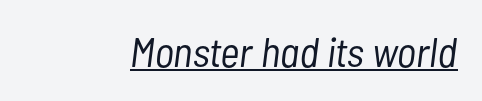
Q: Is the text bold? A: No.
Q: Is the text italic (slanted)? A: Yes, it leans right by about 7 degrees.
Q: Is the text underlined? A: Yes.
Q: Is the spacing between letters normal or unusually wide? A: Normal.
Q: Width (condensed, normal, or wide)? A: Condensed.
Q: Stroke contrast? A: Low.
Q: x-height? A: Medium.
Q: Monospaced? A: No.
